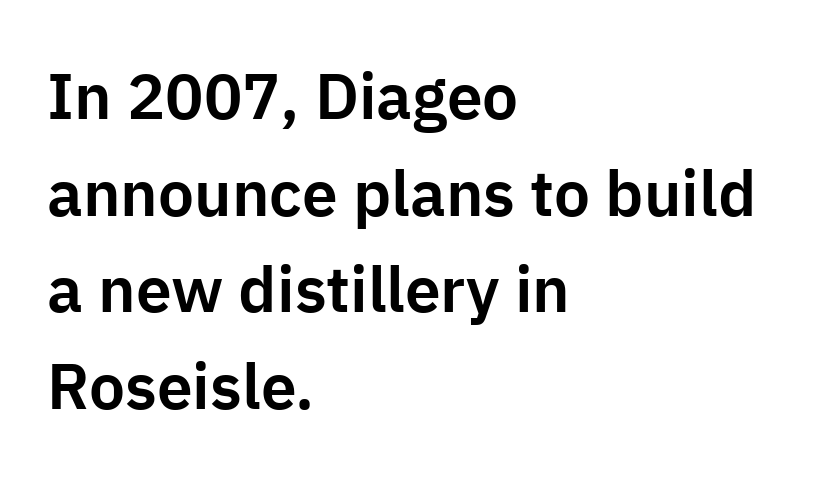
Q: Is the text italic (slanted)? A: No, it is upright.
Q: Is the typeface a serif or a sans-serif typeface? A: Sans-serif.
Q: Is the text underlined? A: No.
Q: How is the paragraph aligned? A: Left-aligned.
Q: Is the spacing between letters normal or unusually wide? A: Normal.
Q: Is the spacing between lines tight, normal or loose? A: Normal.
Q: Width (condensed, normal, or wide)? A: Normal.
Q: Stroke contrast? A: Low.
Q: x-height? A: Medium.
Q: Monospaced? A: No.
